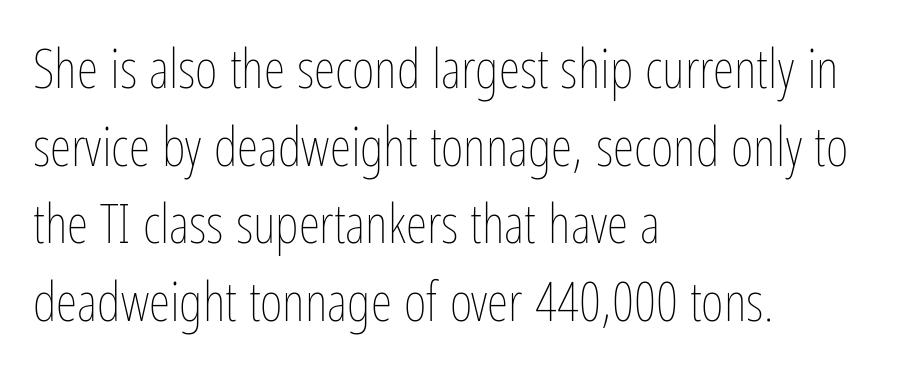
A classic flush-left, rag-right setting is used for this passage. The strokes are not fattened; the text isn't bold. Has an underline been added? It has not. Think of a printed novel: that variable character pitch is what you see here. The leading is moderate, giving the passage an even texture. The tracking reads as untouched default to a designer's eye.
